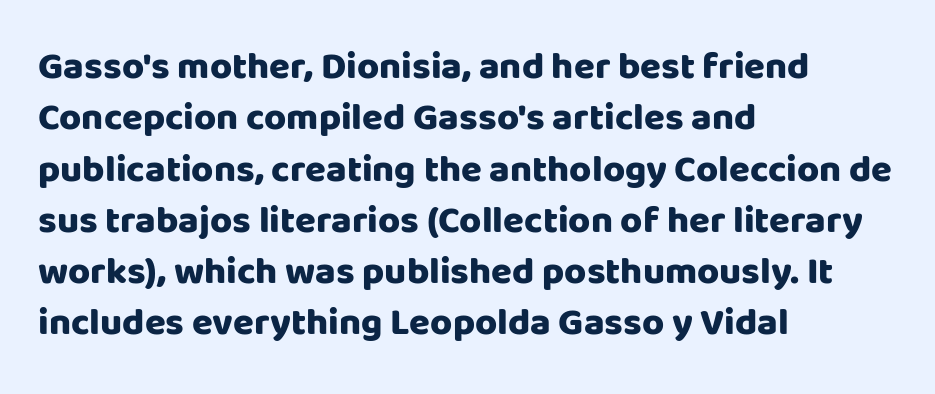
{"serif": "no", "italic": "no", "bold": "yes", "weight": "heavy", "width": "normal", "stroke_contrast": "low", "x_height": "large", "monospaced": "no", "underline": "no", "align": "left", "line_spacing": "normal", "line_spacing_ratio": 1.35, "letter_spacing": "normal", "letter_spacing_em": 0.0, "glyph_px": 38}
